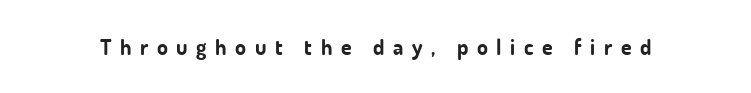
The image shows 22 px bold type, upright; set unusually wide letter spacing (+0.39 em), not underlined.
